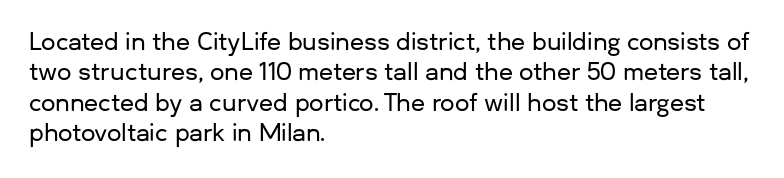
The face used here is rendered with its standard letterfit. These lines are set flush left with a ragged right edge. The glyphs are unaccompanied by any horizontal stroke below them. Normally led — the rows are evenly, conventionally spaced. Do the letters lean? They stand straight.
